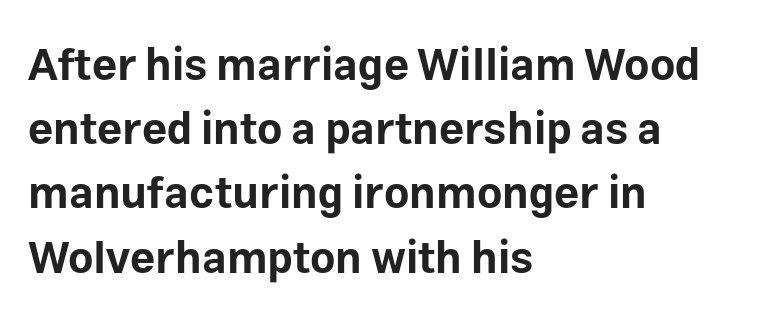
{"serif": "no", "italic": "no", "bold": "yes", "weight": "bold", "width": "normal", "stroke_contrast": "low", "x_height": "medium", "monospaced": "no", "underline": "no", "align": "left", "line_spacing": "normal", "line_spacing_ratio": 1.46, "letter_spacing": "normal", "letter_spacing_em": 0.0, "glyph_px": 44}
